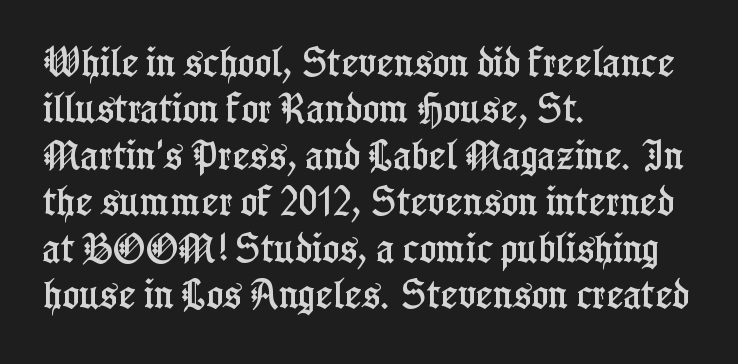
Q: Is the text italic (slanted)? A: No, it is upright.
Q: Is the typeface a serif or a sans-serif typeface? A: Serif.
Q: Is the text underlined? A: No.
Q: How is the paragraph aligned? A: Left-aligned.
Q: Is the spacing between letters normal or unusually wide? A: Normal.
Q: Is the spacing between lines tight, normal or loose? A: Normal.
Q: Width (condensed, normal, or wide)? A: Condensed.
Q: Stroke contrast? A: Low.
Q: x-height? A: Medium.
Q: Monospaced? A: No.
